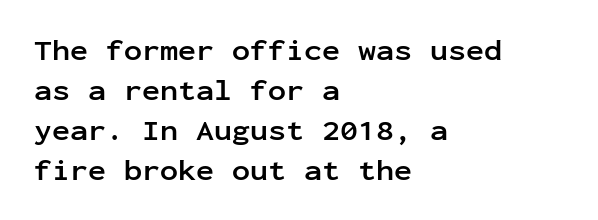
The image shows 30 px semibold sans-serif type, upright, monospaced; set left-aligned, normal line spacing (1.33x), normal letter spacing, not underlined; low stroke contrast and a medium x-height.
